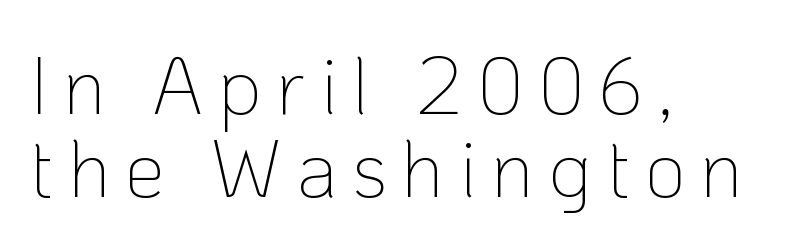
Italic? Not at all — the glyphs are vertical. The typeface has the unassuming heft of standard copy or less. Decoration check: the copy has no underline. Leading is clearly below the norm, producing a dense column.
